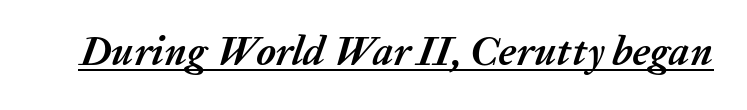
Q: Is the text bold? A: Yes.
Q: Is the text italic (slanted)? A: Yes, it leans right by about 20 degrees.
Q: Is the text underlined? A: Yes.
Q: Is the spacing between letters normal or unusually wide? A: Normal.
Q: Width (condensed, normal, or wide)? A: Normal.
Q: Stroke contrast? A: Medium.
Q: x-height? A: Medium.
Q: Monospaced? A: No.
